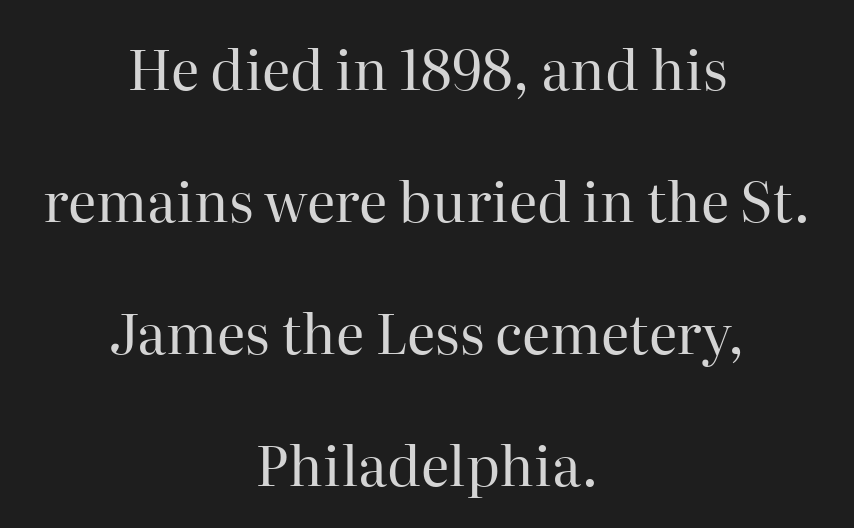
Q: Is the text bold? A: No.
Q: Is the text italic (slanted)? A: No, it is upright.
Q: Is the typeface a serif or a sans-serif typeface? A: Serif.
Q: Is the text underlined? A: No.
Q: How is the paragraph aligned? A: Centered.
Q: Is the spacing between letters normal or unusually wide? A: Normal.
Q: Is the spacing between lines tight, normal or loose? A: Loose.
Q: Width (condensed, normal, or wide)? A: Normal.
Q: Stroke contrast? A: High.
Q: x-height? A: Medium.
Q: Monospaced? A: No.
